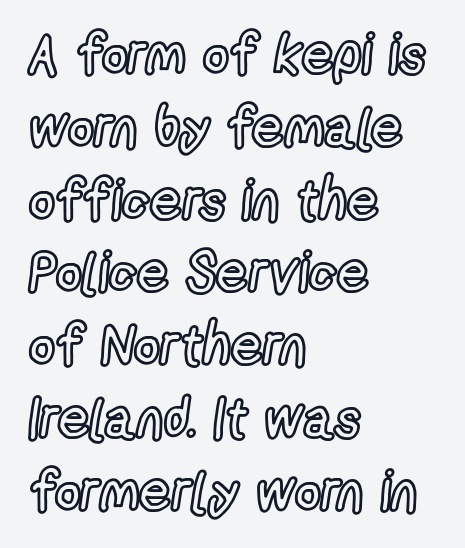
There is no visible air inserted between adjacent glyphs. The designer left line spacing at the default. Descender tails drop into unmarked territory. You could not count columns in this text — the font is proportionally spaced. The lines are quadded left.
